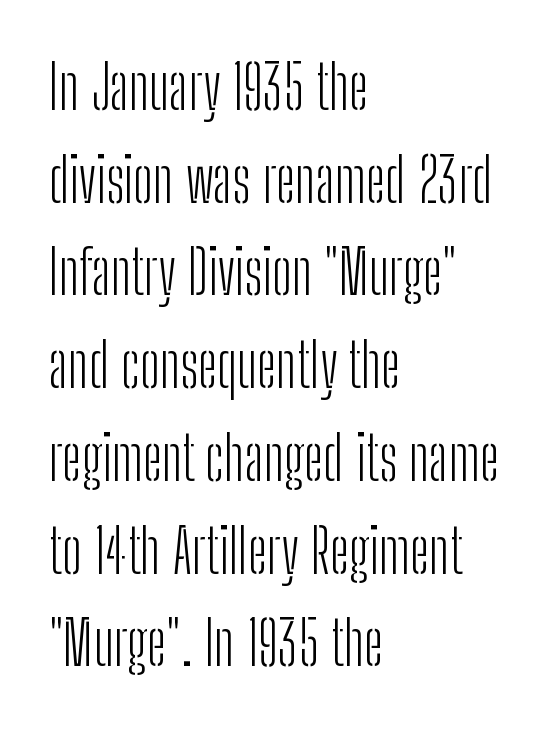
Is this a fixed-width face? No — the glyphs have proportional, varying widths. Descender tails drop into unmarked territory. Which margin do the lines hug? The left one — the right edge is uneven. Is there any slant? The stems are plumb.
